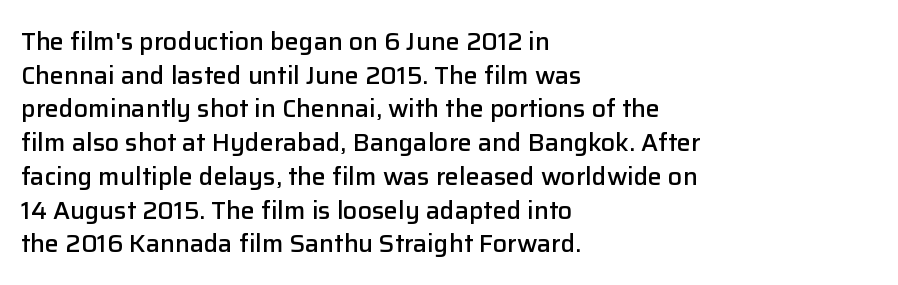
Is there any slant? The stems are plumb. Only glyphs here, with clear space below each row. A fair bit of extra ink — the face is semibold, not bold. Honestly, the row spacing looks completely unremarkable. These lines stack with their left ends in a neat column.
